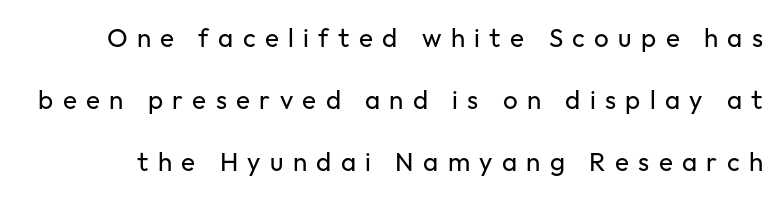
Anything drawn beneath the words? Only blank space. This is the regular roman posture of the typeface. Ink coverage per letter is moderate at most. The rendering uses a large line-height, opening up the rows. The passage shown has open, widely tracked lettering throughout.
